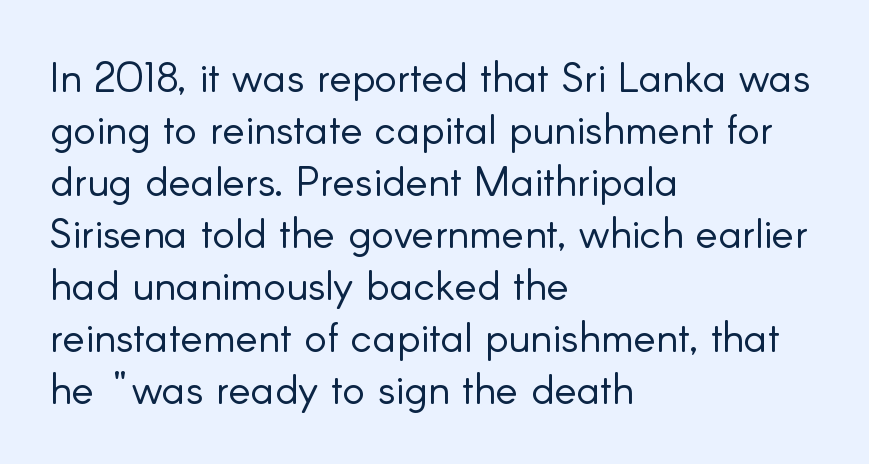
The image shows 42 px light sans-serif type, upright; set left-aligned, line spacing 1.24x, normal letter spacing, not underlined; low stroke contrast and a small x-height.
